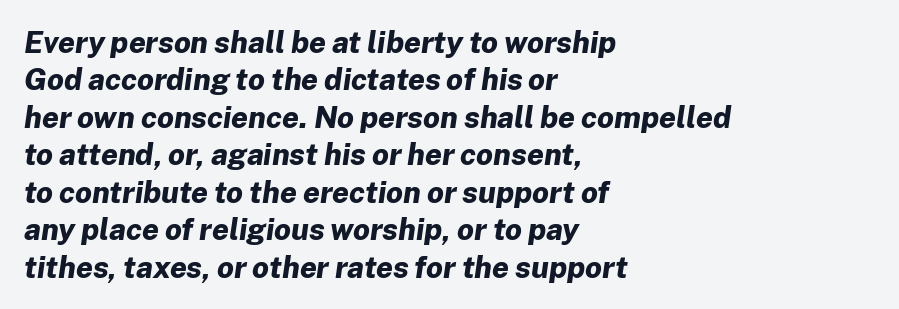
Has an underline been added? It has not. Typesetter's note: full bold, strokes at maximum text heaviness. The face used here is proportionally spaced, like ordinary book or web type. This sample uses plain, unmodified letter spacing. The compositor pushed each line to the left boundary. Summary of vertical rhythm: regular, with standard interline spacing.
